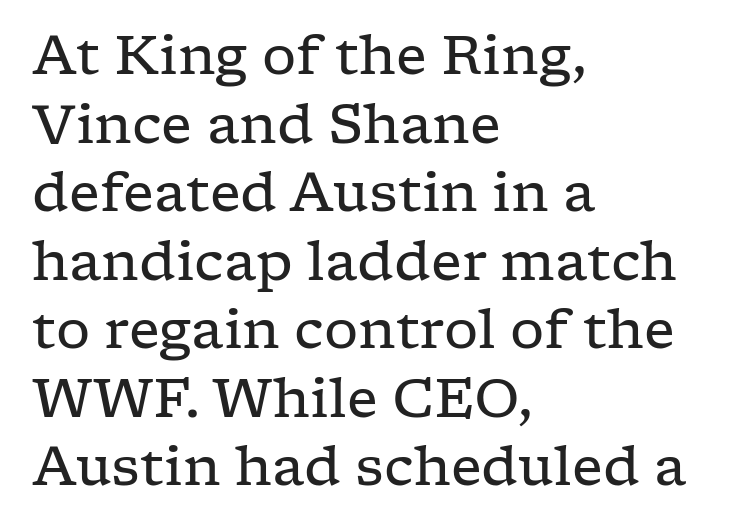
Leftover space on each line is placed entirely after the last word. The words here are not underlined. If you drew a line through each stem, it would be perfectly vertical. The block of text has a typical density, with ordinary space between rows. Stroke mass is kept to a normal reading level or below. The line texture is even and compact thanks to regular tracking.
